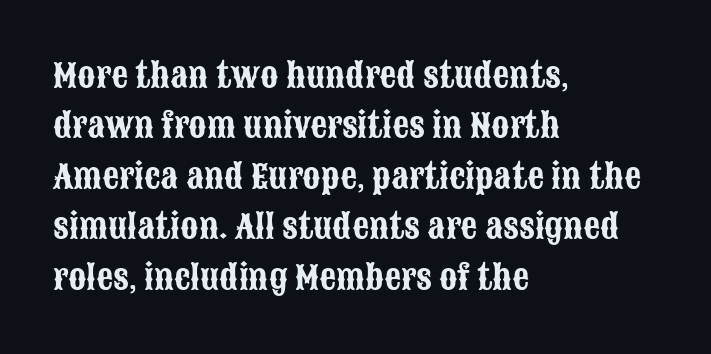
The image shows 33 px condensed sans-serif type, upright; set left-aligned, normal line spacing (1.53x), normal letter spacing, not underlined; low stroke contrast and a large x-height.
